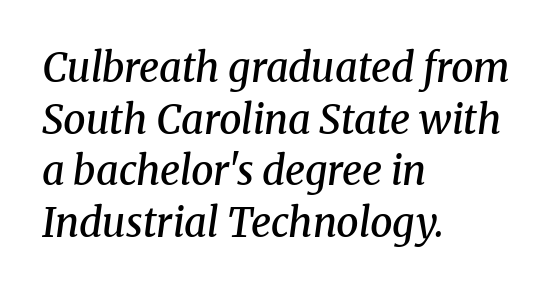
{"serif": "yes", "italic": "yes", "lean": "right", "slant_degrees": 8, "bold": "semi", "weight": "semibold", "width": "normal", "stroke_contrast": "medium", "x_height": "medium", "monospaced": "no", "underline": "no", "align": "left", "line_spacing": "normal", "line_spacing_ratio": 1.29, "letter_spacing": "normal", "letter_spacing_em": 0.0, "glyph_px": 40}
